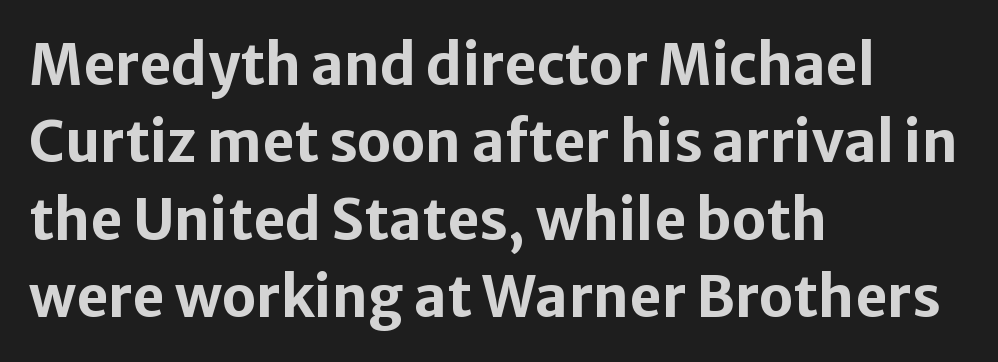
The image shows 56 px bold sans-serif type, upright; set left-aligned, normal line spacing (1.38x), normal letter spacing, not underlined; low stroke contrast and a medium x-height.
